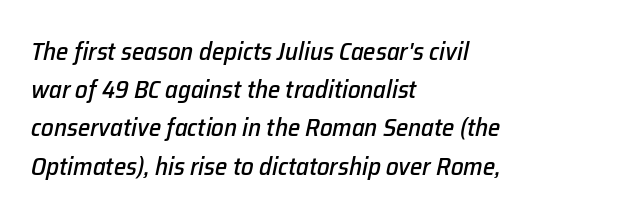
The image shows 25 px text type, italic (leaning right); set left-aligned, normal line spacing (1.53x), normal letter spacing, not underlined.
